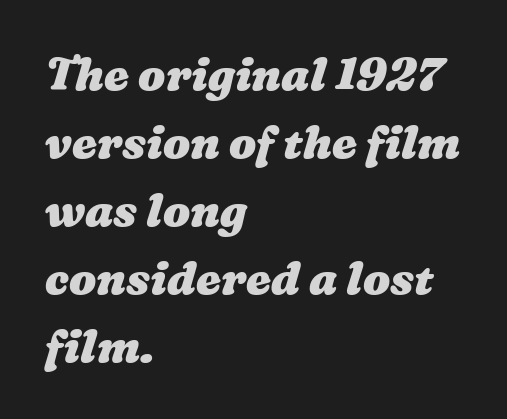
The passage shown stacks its lines at a standard gap. Caption: bold face, heavy strokes. Anything drawn beneath the words? Only blank space. The face used here is proportionally spaced, like ordinary book or web type. The ragged edge is on the right, which tells us the setting is flush left. Students, note that the glyphs here touch the page at normal intervals.
